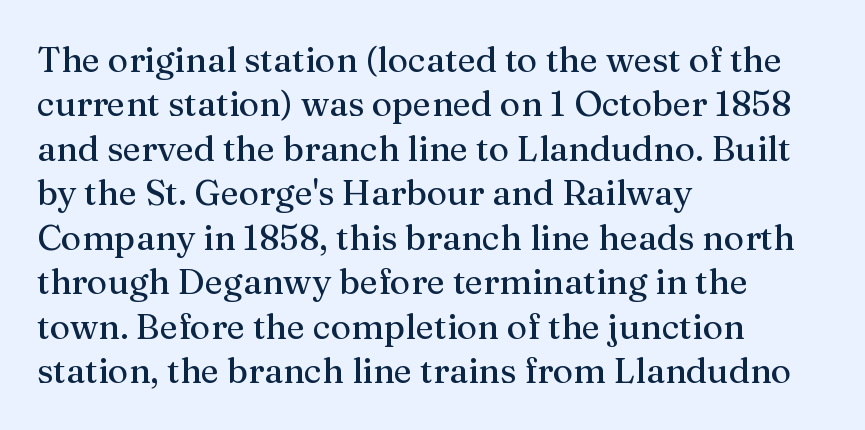
This rendering employs a face with finishing strokes, i.e., a serif. Italic? Not at all — the glyphs are vertical. A normal amount of white space separates one row of letters from the next. The strip under each line holds only bare page. Horizontal alignment here is leftward, the default for most running prose.
